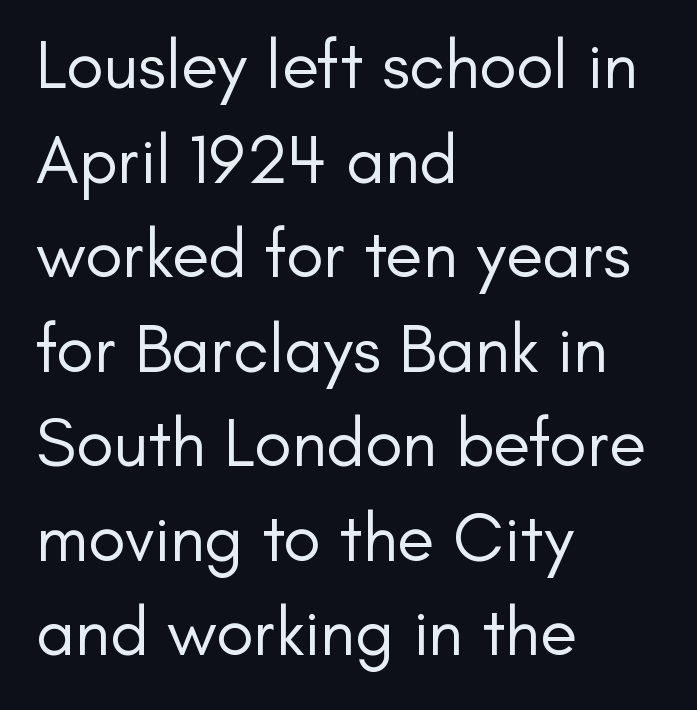
{"serif": "no", "italic": "no", "bold": "no", "weight": "regular", "width": "normal", "stroke_contrast": "low", "x_height": "small", "monospaced": "no", "underline": "no", "align": "left", "line_spacing": "normal", "line_spacing_ratio": 1.37, "letter_spacing": "normal", "letter_spacing_em": 0.0, "glyph_px": 69}
